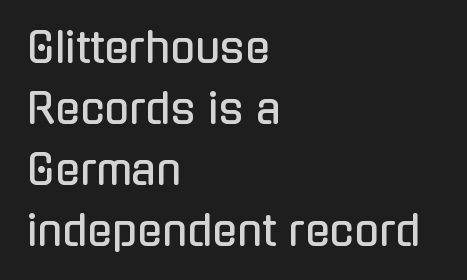
{"serif": "no", "italic": "no", "width": "condensed", "stroke_contrast": "low", "x_height": "medium", "monospaced": "no", "underline": "no", "align": "left", "line_spacing": "normal", "line_spacing_ratio": 1.49, "letter_spacing": "normal", "letter_spacing_em": 0.0, "glyph_px": 41}
